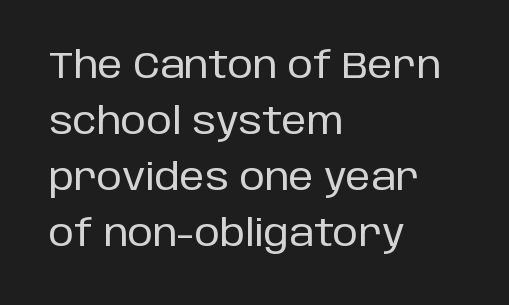
Q: Is the text italic (slanted)? A: No, it is upright.
Q: Is the typeface a serif or a sans-serif typeface? A: Sans-serif.
Q: Is the text underlined? A: No.
Q: How is the paragraph aligned? A: Left-aligned.
Q: Is the spacing between letters normal or unusually wide? A: Normal.
Q: Is the spacing between lines tight, normal or loose? A: Normal.
Q: Width (condensed, normal, or wide)? A: Normal.
Q: Stroke contrast? A: Low.
Q: x-height? A: Large.
Q: Monospaced? A: No.
